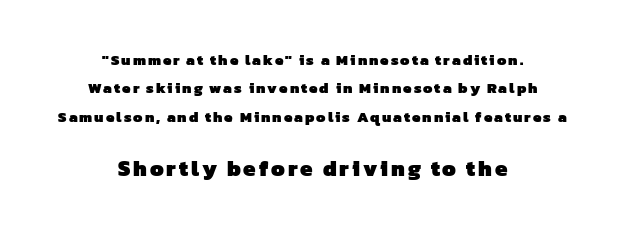
Stroke thickness is high; the sample reads as a true bold. The specimen omits any rule beneath the text block's lines. Small over large — that's the arrangement of the two blocks here. Every row of glyphs is offset so its center matches the block's center.
